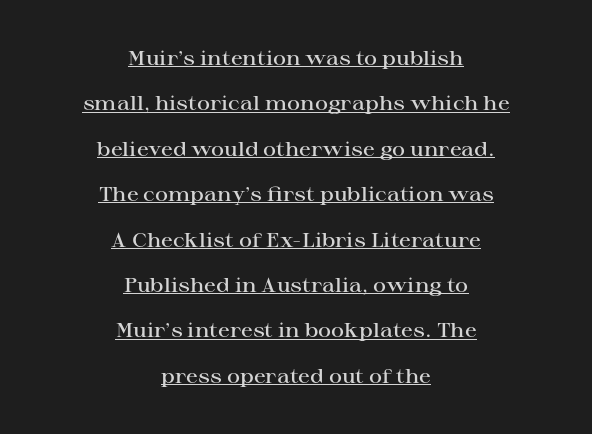
Q: Is the text bold? A: Semi-bold.
Q: Is the text italic (slanted)? A: No, it is upright.
Q: Is the text underlined? A: Yes.
Q: How is the paragraph aligned? A: Centered.
Q: Is the spacing between letters normal or unusually wide? A: Normal.
Q: Is the spacing between lines tight, normal or loose? A: Loose.
